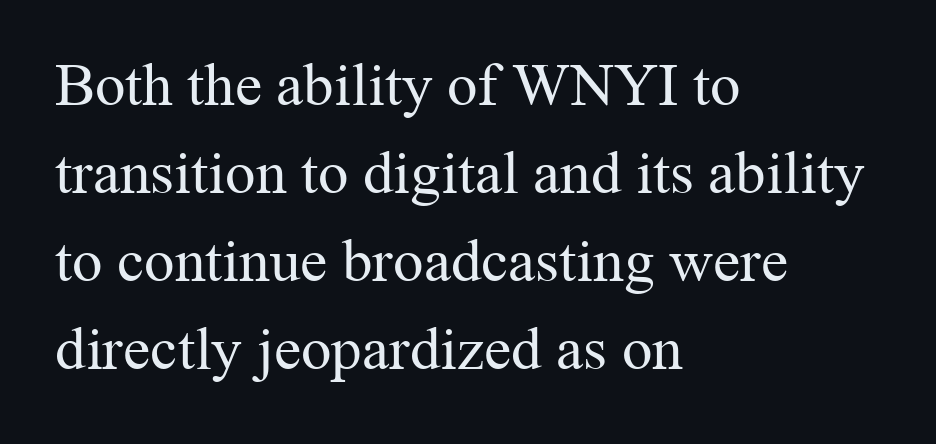
{"serif": "yes", "italic": "no", "bold": "no", "weight": "regular", "width": "normal", "stroke_contrast": "medium", "x_height": "medium", "monospaced": "no", "underline": "no", "align": "left", "line_spacing": "normal", "line_spacing_ratio": 1.44, "letter_spacing": "normal", "letter_spacing_em": 0.0, "glyph_px": 61}
